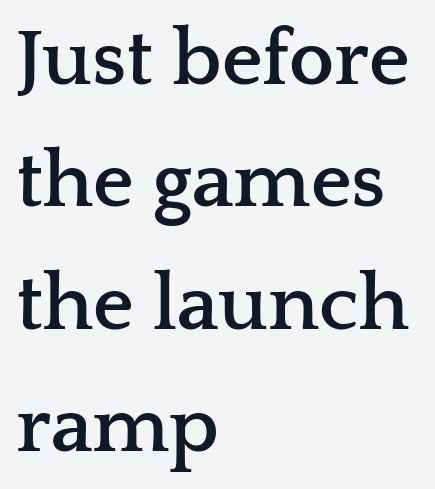
{"serif": "yes", "italic": "no", "bold": "yes", "weight": "semibold", "width": "wide", "stroke_contrast": "low", "x_height": "medium", "monospaced": "no", "underline": "no", "align": "left", "line_spacing": "normal", "line_spacing_ratio": 1.53, "letter_spacing": "normal", "letter_spacing_em": 0.0, "glyph_px": 80}
